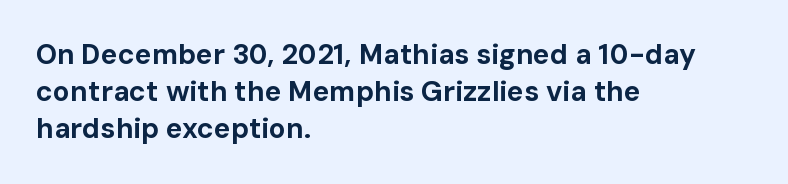
{"serif": "no", "italic": "no", "bold": "yes", "weight": "bold", "width": "normal", "stroke_contrast": "low", "x_height": "medium", "monospaced": "no", "underline": "no", "align": "left", "line_spacing": "normal", "line_spacing_ratio": 1.33, "letter_spacing": "normal", "letter_spacing_em": 0.0, "glyph_px": 28}
